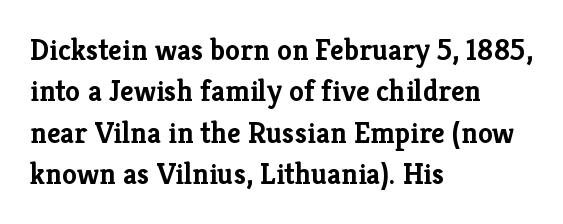
{"serif": "yes", "italic": "no", "bold": "yes", "weight": "semibold", "width": "normal", "stroke_contrast": "low", "x_height": "medium", "monospaced": "no", "underline": "no", "align": "left", "line_spacing": "normal", "line_spacing_ratio": 1.38, "letter_spacing": "normal", "letter_spacing_em": 0.0, "glyph_px": 30}
